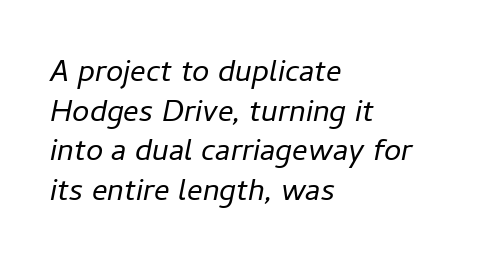
The font's italic variant was chosen for this text. Notice how the passage keeps a crisp vertical edge on the left only. These lines are rendered in a variable-pitch font. Caption: standard tracking, unaltered. Compared with typical paragraphs, the rows here are spaced about the same.
